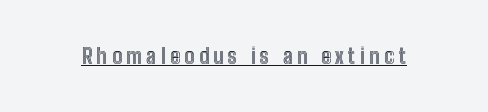
Q: Is the text italic (slanted)? A: No, it is upright.
Q: Is the text underlined? A: Yes.
Q: Is the spacing between letters normal or unusually wide? A: Unusually wide.
